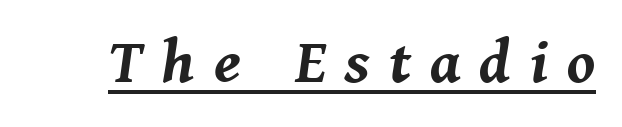
In terms of letterspacing, this is a distinctly airy, spread setting. Strong, thick strokes mark this as bold type. Each letter keeps its own natural width here, so spacing adapts to shape. You can see a thin bar hugging the bottom of the glyphs. The text carries the slant typical of an italic or oblique font.
